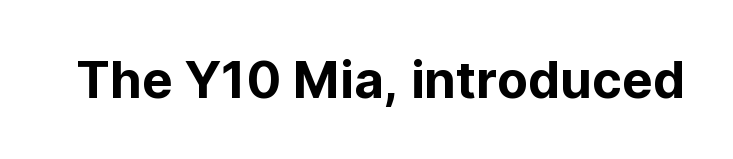
Spacing between characters is what you'd get straight out of the box. The glyphs are unaccompanied by any horizontal stroke below them. Upright lettering throughout. Observe the absence of serifs on each vertical stroke in this sample. Think of a printed novel: that variable character pitch is what you see here.
